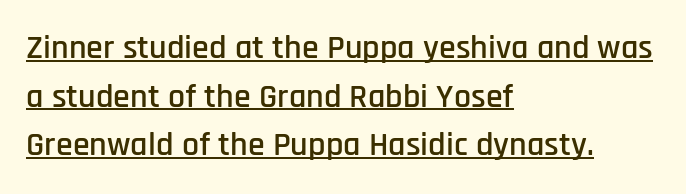
Q: Is the text italic (slanted)? A: No, it is upright.
Q: Is the typeface a serif or a sans-serif typeface? A: Sans-serif.
Q: Is the text underlined? A: Yes.
Q: How is the paragraph aligned? A: Left-aligned.
Q: Is the spacing between letters normal or unusually wide? A: Normal.
Q: Is the spacing between lines tight, normal or loose? A: Normal.
Q: Width (condensed, normal, or wide)? A: Condensed.
Q: Stroke contrast? A: Low.
Q: x-height? A: Large.
Q: Monospaced? A: No.
